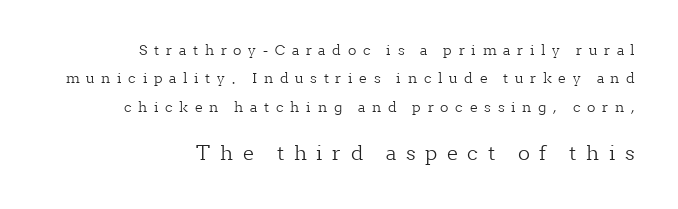
Look at the tracking — it's clearly loosened, letters drifting apart. Reading top to bottom, the characters get bigger at the block break. In CSS terms this would be text-align: right. Does the leading feel generous? Absolutely, it's lavish. Any mark beneath the type? The region is blank.
